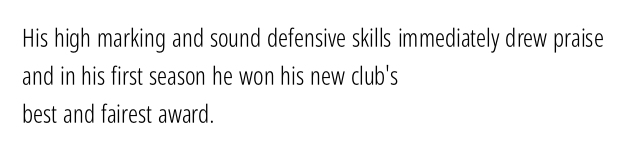
The font's upright variant was chosen for this text. The specimen omits any rule beneath the text block's lines. All the whitespace from short lines collects on the right. Tracking here is standard; glyphs follow each other at the usual distance.
